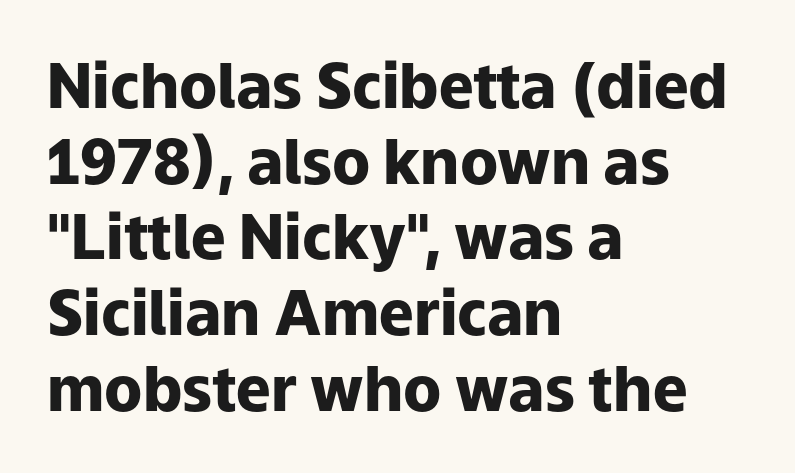
The image shows 62 px heavy sans-serif type, upright; set left-aligned, line spacing 1.22x, normal letter spacing, not underlined; low stroke contrast and a medium x-height.
